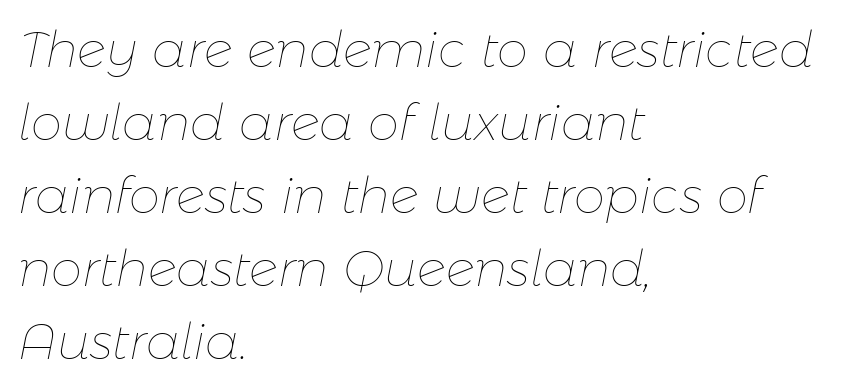
Q: Is the text bold? A: No.
Q: Is the text italic (slanted)? A: Yes, it leans right by about 11 degrees.
Q: Is the text underlined? A: No.
Q: How is the paragraph aligned? A: Left-aligned.
Q: Is the spacing between letters normal or unusually wide? A: Normal.
Q: Is the spacing between lines tight, normal or loose? A: Normal.
Q: Width (condensed, normal, or wide)? A: Normal.
Q: Stroke contrast? A: Low.
Q: x-height? A: Medium.
Q: Monospaced? A: No.
